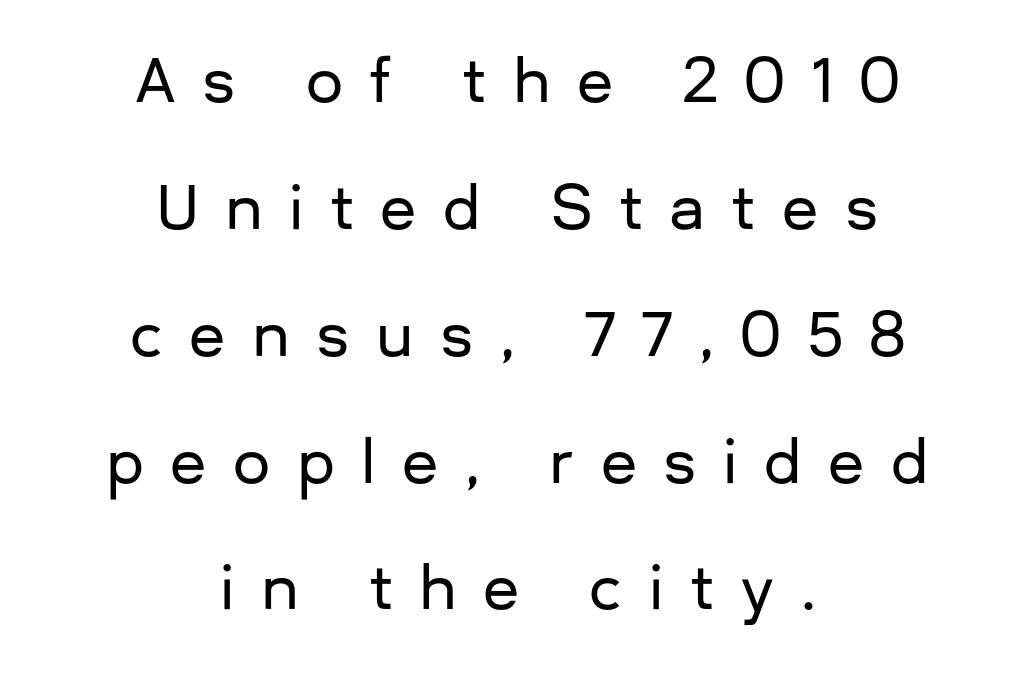
{"serif": "no", "italic": "no", "width": "normal", "stroke_contrast": "low", "x_height": "medium", "monospaced": "no", "underline": "no", "align": "center", "line_spacing": "loose", "line_spacing_ratio": 2.15, "letter_spacing": "wide", "letter_spacing_em": 0.45, "glyph_px": 59}
